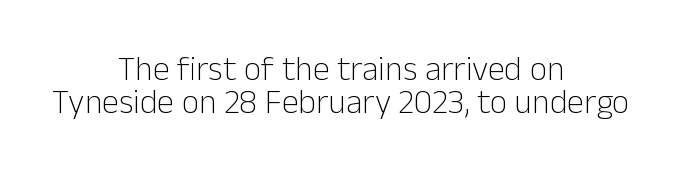
{"serif": "no", "italic": "no", "bold": "no", "weight": "light", "width": "normal", "stroke_contrast": "low", "x_height": "medium", "monospaced": "no", "underline": "no", "align": "center", "line_spacing": "tight", "line_spacing_ratio": 0.97, "letter_spacing": "normal", "letter_spacing_em": 0.0, "glyph_px": 34}
